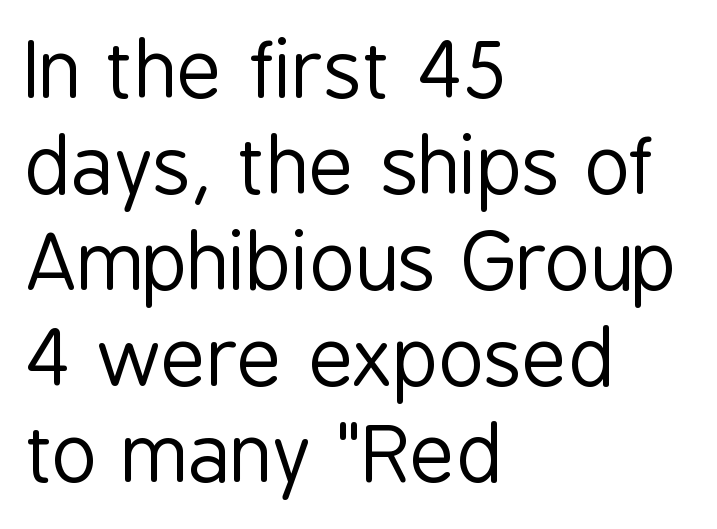
{"serif": "no", "italic": "no", "bold": "no", "weight": "regular", "width": "condensed", "stroke_contrast": "low", "x_height": "medium", "monospaced": "no", "underline": "no", "align": "left", "line_spacing_ratio": 1.23, "letter_spacing": "normal", "letter_spacing_em": 0.0, "glyph_px": 78}
